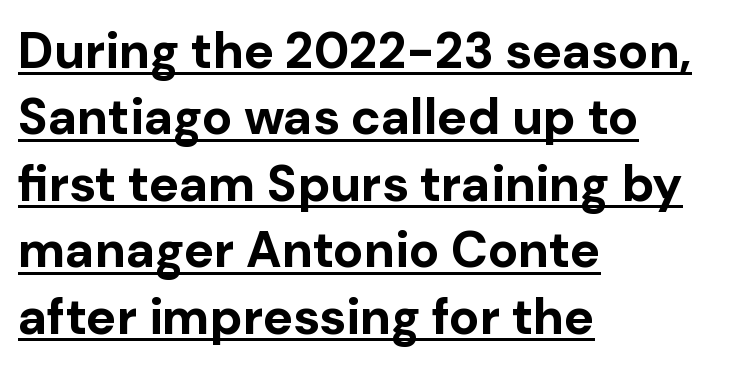
The image shows 50 px bold sans-serif type, upright; set left-aligned, normal line spacing (1.33x), normal letter spacing, underlined; low stroke contrast and a medium x-height.
